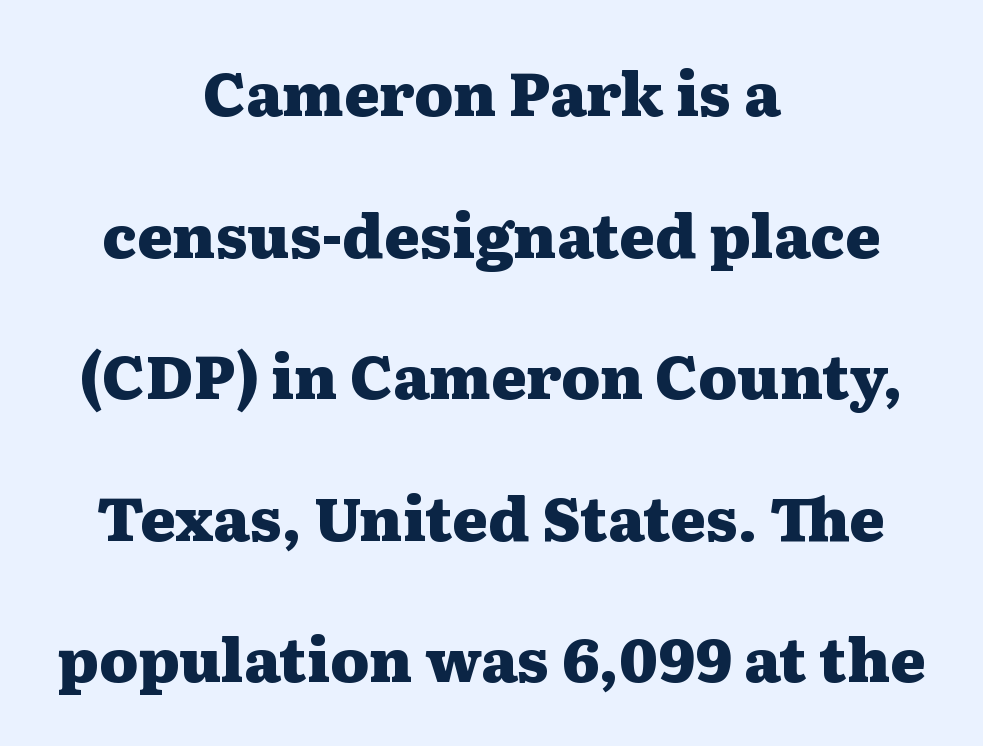
{"serif": "yes", "italic": "no", "bold": "yes", "weight": "heavy", "width": "wide", "stroke_contrast": "medium", "x_height": "medium", "monospaced": "no", "underline": "no", "align": "center", "line_spacing": "loose", "line_spacing_ratio": 2.32, "letter_spacing": "normal", "letter_spacing_em": 0.0, "glyph_px": 61}
